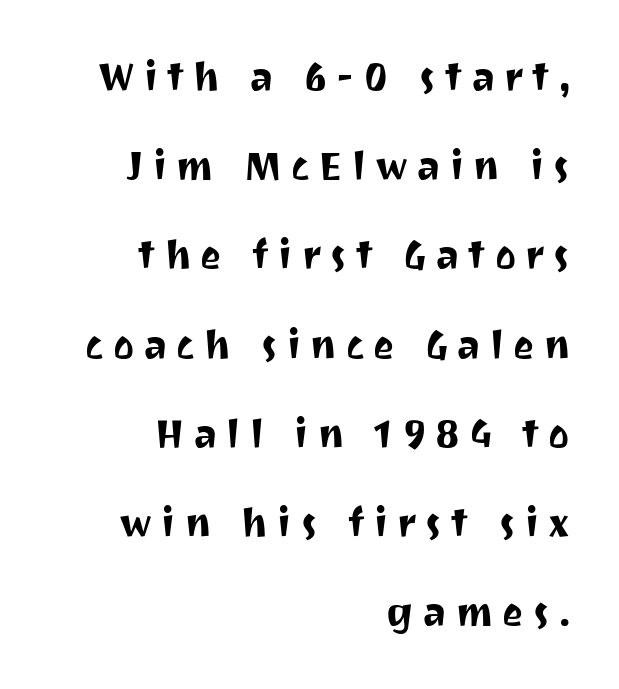
The passage shown is typed in a proportional face where columns would drift. Observe the wide spacing: letters keep a clear distance from each other. The rendering shows plain stroke endings on the letterforms — a sans-serif design. Quick note: underline off.
